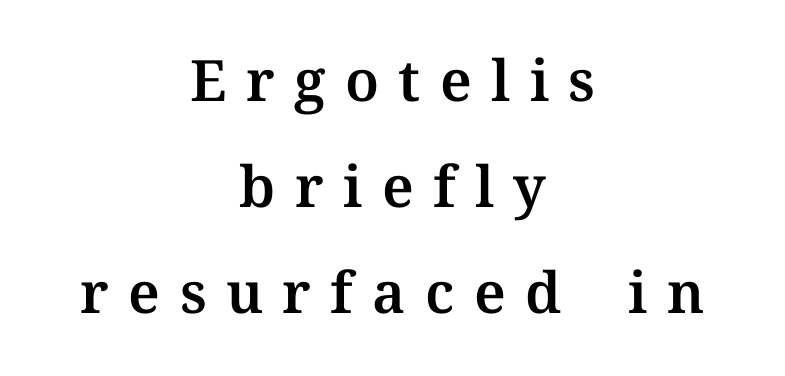
Does the lettering tilt? It doesn't — this is upright. The rag falls on both sides of this text block equally. Does extra space separate the letters? Yes, quite a lot of it. This sample uses a serif face.
